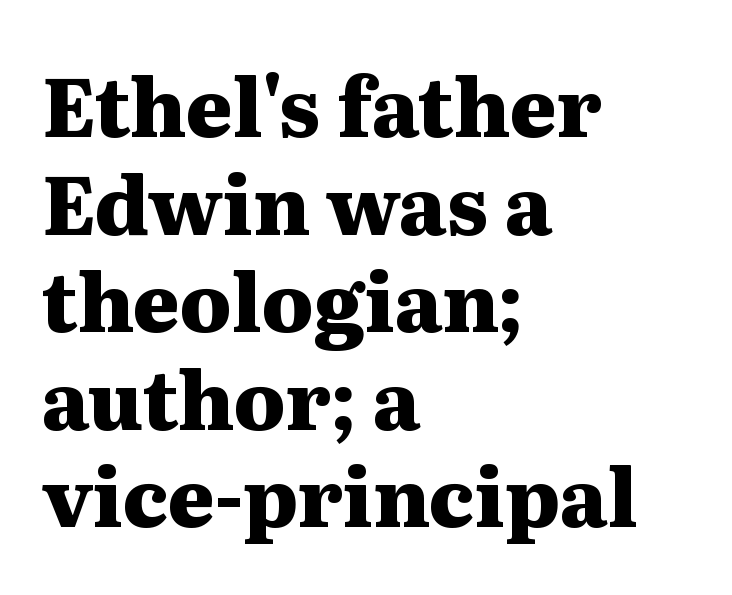
{"serif": "yes", "italic": "no", "bold": "yes", "weight": "heavy", "width": "wide", "stroke_contrast": "medium", "x_height": "medium", "monospaced": "no", "underline": "no", "align": "left", "line_spacing_ratio": 1.22, "letter_spacing": "normal", "letter_spacing_em": 0.0, "glyph_px": 80}
